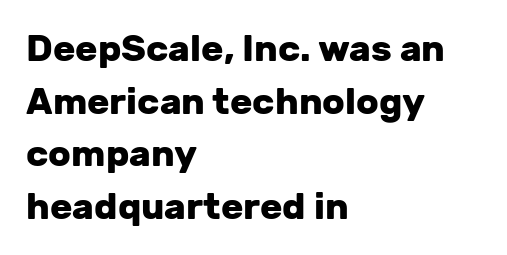
Does the lettering tilt? It doesn't — this is upright. Letters rest on an invisible, unmarked baseline. Strong, thick strokes mark this as bold type. In terms of leading, this rendering sits right in the middle. Each letter's strokes conclude bluntly, with no projecting serifs.
